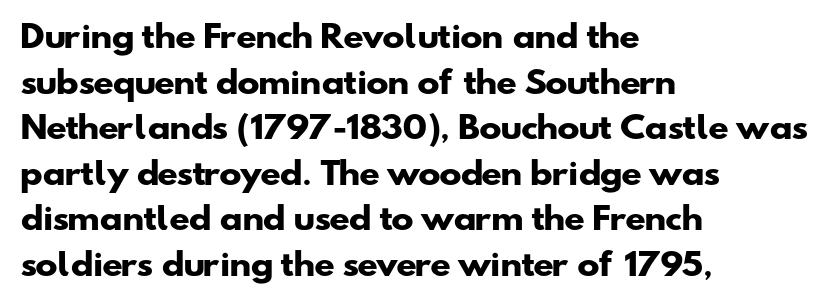
Does the copy run flush right? No — it runs flush left. Notice how thick the strokes are: this is what a full bold looks like. This sample has the flowing, uneven cadence of proportional lettering. Nobody drew a line under any word here. Students, observe: this is what conventionally led text looks like. Honestly, the letter spacing is just normal — you wouldn't notice it.
